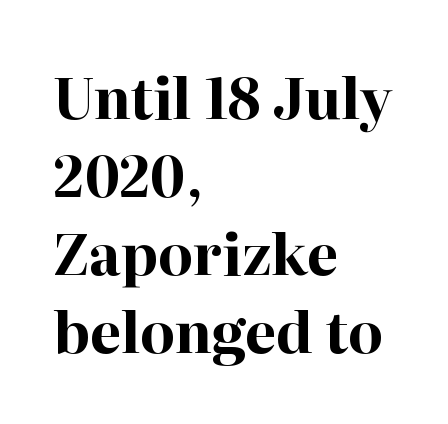
The image shows 56 px bold serif type, upright; set left-aligned, normal line spacing (1.39x), normal letter spacing, not underlined; high stroke contrast and a medium x-height.
